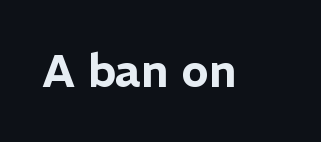
Examine the stroke ends and you'll find no serifs. The letters sit at their default tracking, neither squeezed nor spread. A typesetter would call this proportional, since set widths differ per character. Vertical strokes here are truly vertical. Underlining? Definitely not there.
